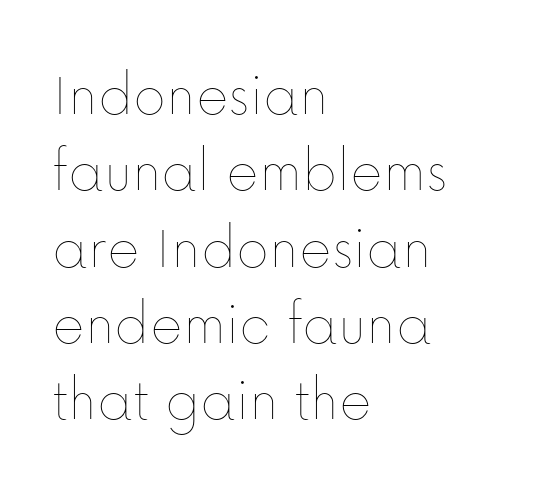
Q: Is the text bold? A: No.
Q: Is the text italic (slanted)? A: No, it is upright.
Q: Is the text underlined? A: No.
Q: How is the paragraph aligned? A: Left-aligned.
Q: Is the spacing between letters normal or unusually wide? A: Normal.
Q: Width (condensed, normal, or wide)? A: Normal.
Q: Stroke contrast? A: Low.
Q: x-height? A: Medium.
Q: Monospaced? A: No.
